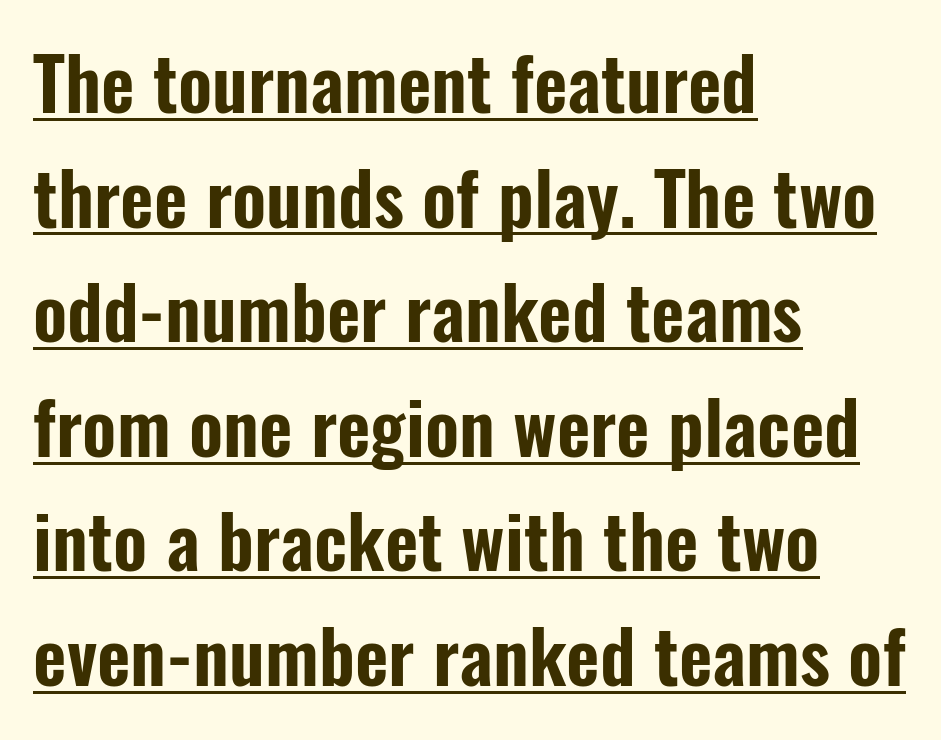
The image shows 73 px condensed sans-serif type, upright; set left-aligned, normal line spacing (1.57x), normal letter spacing, underlined; low stroke contrast and a medium x-height.
